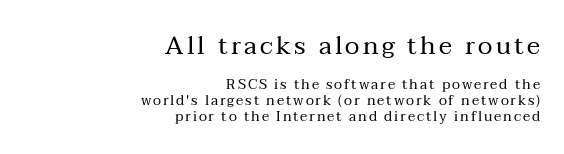
The string is rendered with underlining switched off. The rag falls on the left side of this text block. Leading is clearly below the norm, producing a dense column. Stems and bowls with no extra thickness — not bold.
